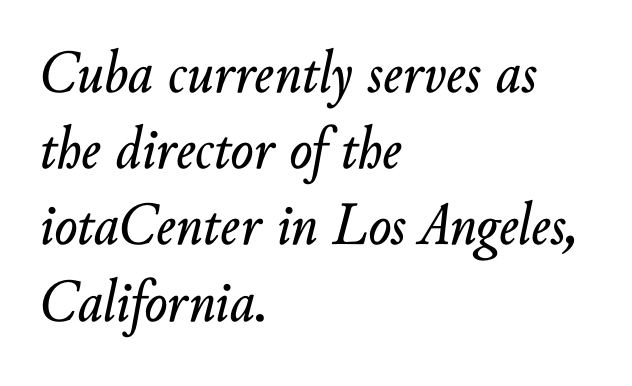
The text block is weighted toward the left margin, trailing off unevenly rightward. Style check: oblique. No extra tracking has been applied to these lines. The face used here is proportionally spaced, like ordinary book or web type. Decoration check: the copy has no underline. Regarding leading, the lines here are spaced in the standard way.
